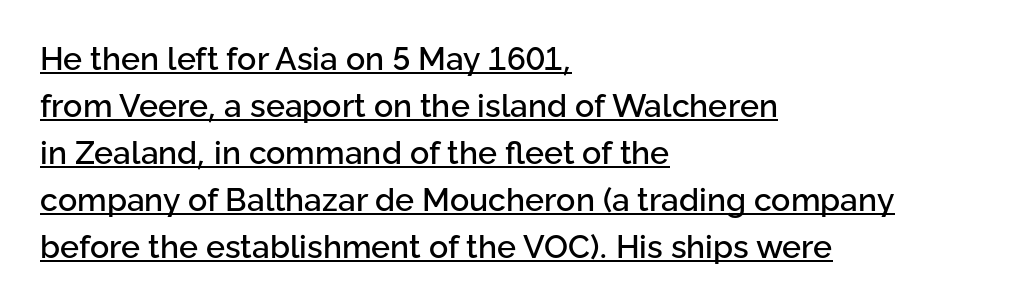
The image shows 32 px sans-serif type, upright; set left-aligned, normal line spacing (1.47x), normal letter spacing, underlined; low stroke contrast and a medium x-height.
